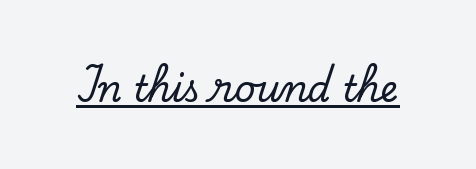
The image shows 36 px serif type; set normal letter spacing, underlined; low stroke contrast and a small x-height.
